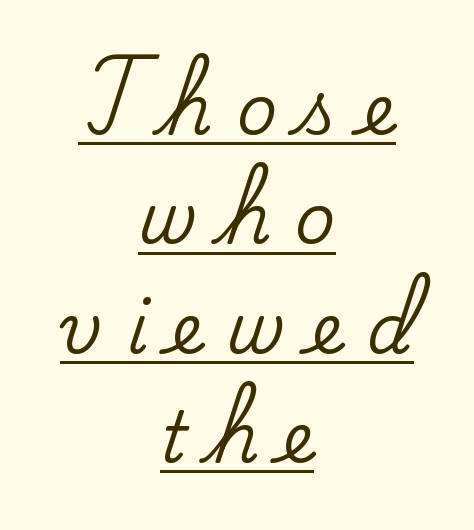
Q: Is the text italic (slanted)? A: Yes.
Q: Is the typeface a serif or a sans-serif typeface? A: Serif.
Q: Is the text underlined? A: Yes.
Q: How is the paragraph aligned? A: Centered.
Q: Is the spacing between letters normal or unusually wide? A: Unusually wide.
Q: Is the spacing between lines tight, normal or loose? A: Normal.
Q: Width (condensed, normal, or wide)? A: Normal.
Q: Stroke contrast? A: Low.
Q: x-height? A: Small.
Q: Monospaced? A: No.
